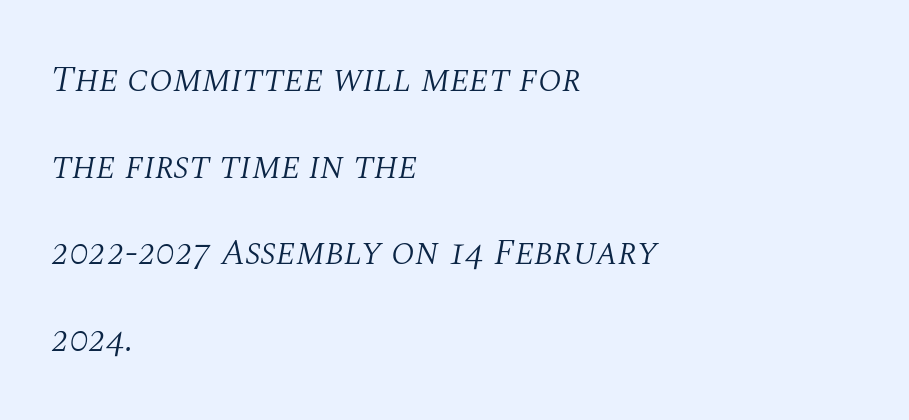
Q: Is the text bold? A: No.
Q: Is the text italic (slanted)? A: Yes, it leans right by about 10 degrees.
Q: Is the typeface a serif or a sans-serif typeface? A: Serif.
Q: Is the text underlined? A: No.
Q: How is the paragraph aligned? A: Left-aligned.
Q: Is the spacing between letters normal or unusually wide? A: Normal.
Q: Is the spacing between lines tight, normal or loose? A: Loose.
Q: Width (condensed, normal, or wide)? A: Normal.
Q: Stroke contrast? A: Medium.
Q: x-height? A: Large.
Q: Monospaced? A: No.
